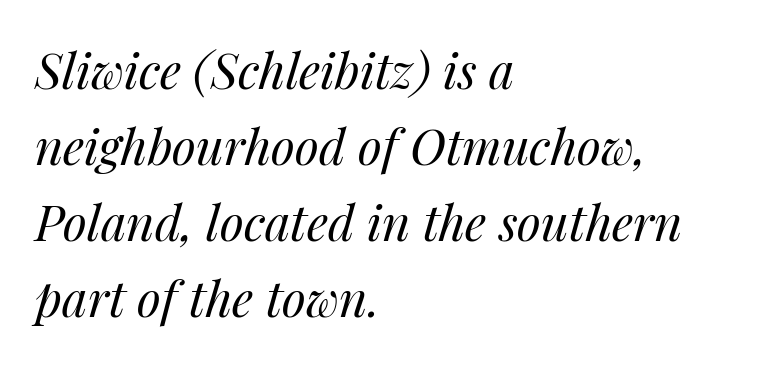
Letters have the restrained weight of plain body copy at most. How would I describe the line gaps? Plain and ordinary. Varying glyph widths throughout — classic text-font behaviour. Nobody touched the tracking dial on this one. The font's italic variant was chosen for this text.
